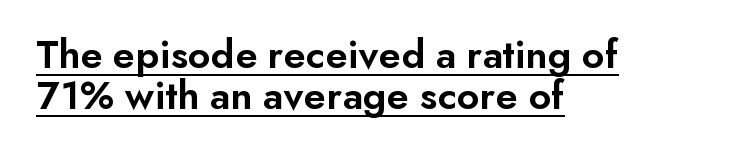
Q: Is the text bold? A: Semi-bold.
Q: Is the text italic (slanted)? A: No, it is upright.
Q: Is the typeface a serif or a sans-serif typeface? A: Sans-serif.
Q: Is the text underlined? A: Yes.
Q: How is the paragraph aligned? A: Left-aligned.
Q: Is the spacing between letters normal or unusually wide? A: Normal.
Q: Is the spacing between lines tight, normal or loose? A: Tight.
Q: Width (condensed, normal, or wide)? A: Normal.
Q: Stroke contrast? A: Low.
Q: x-height? A: Small.
Q: Monospaced? A: No.
